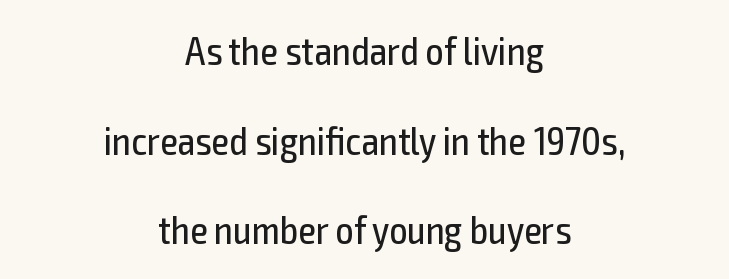
The image shows 40 px regular-weight, condensed sans-serif type, upright; set centered, loose line spacing (2.24x), normal letter spacing, not underlined; a medium x-height.
